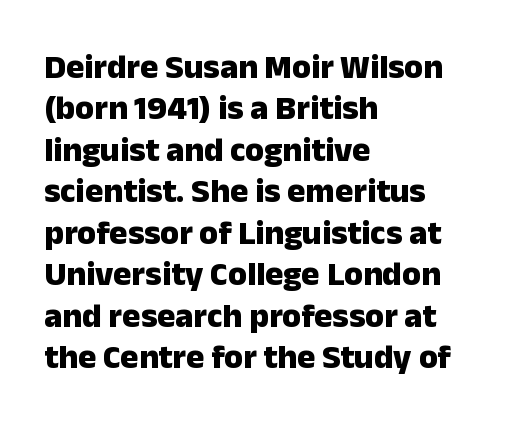
The image shows 34 px heavy sans-serif type, upright; set left-aligned, line spacing 1.22x, normal letter spacing, not underlined; low stroke contrast and a medium x-height.
